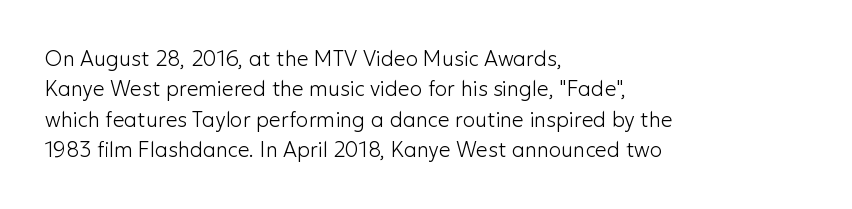
Letter spacing: default. Ink coverage per letter is moderate at most. The rag falls on the right side of this text block. Descenders are the only things crossing below the line. This block has exactly the height ordinary leading produces. This is the regular roman posture of the typeface.
